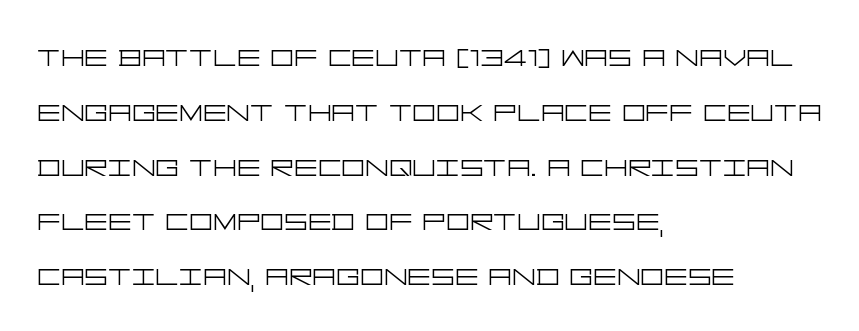
The image shows 37 px light, wide sans-serif type, upright; set left-aligned, normal line spacing (1.48x), normal letter spacing, not underlined; low stroke contrast and a large x-height.
